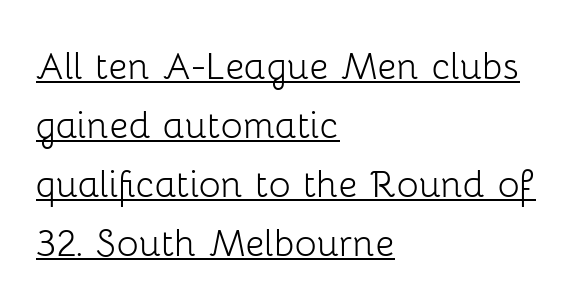
The image shows 46 px light sans-serif type, upright; set left-aligned, normal line spacing (1.28x), normal letter spacing, underlined; low stroke contrast and a medium x-height.
